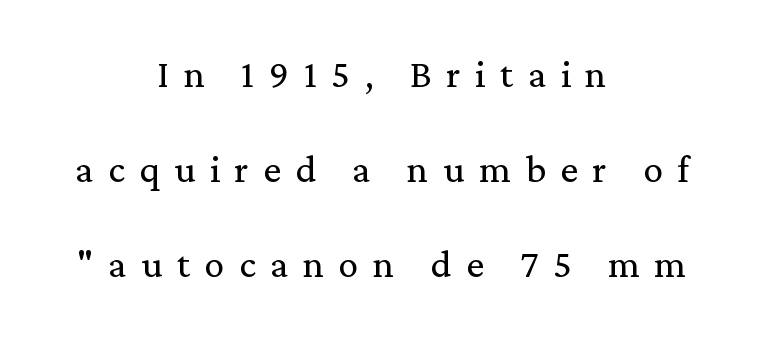
The image shows 40 px regular-weight serif type, upright; set centered, loose line spacing (2.37x), unusually wide letter spacing (+0.36 em), not underlined; medium stroke contrast and a medium x-height.
